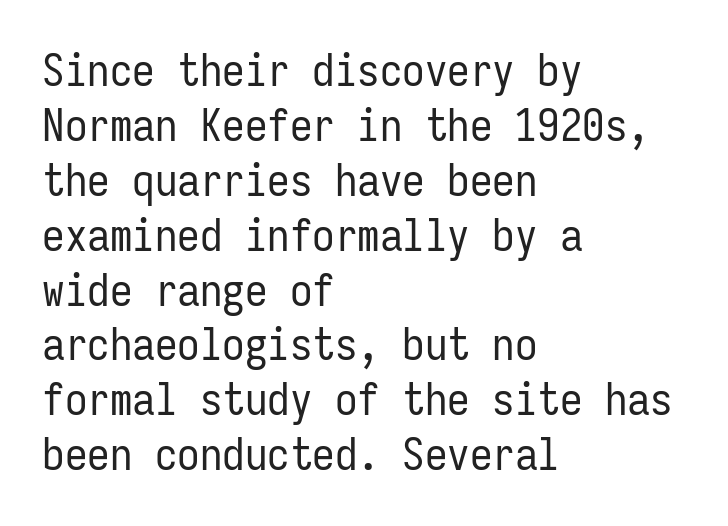
{"serif": "no", "italic": "no", "bold": "no", "weight": "regular", "width": "condensed", "stroke_contrast": "low", "x_height": "medium", "monospaced": "yes", "underline": "no", "align": "left", "line_spacing_ratio": 1.22, "letter_spacing": "normal", "letter_spacing_em": 0.0, "glyph_px": 45}
